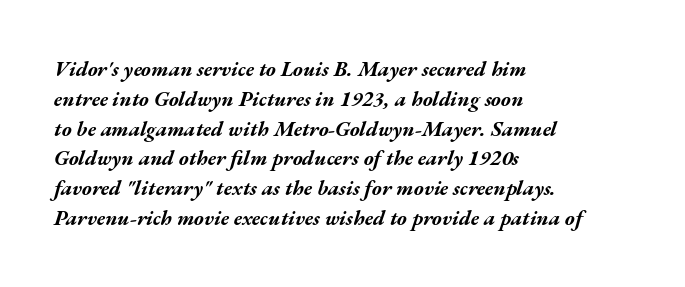
Q: Is the text bold? A: Yes.
Q: Is the text italic (slanted)? A: Yes, it leans right by about 17 degrees.
Q: Is the text underlined? A: No.
Q: How is the paragraph aligned? A: Left-aligned.
Q: Is the spacing between letters normal or unusually wide? A: Normal.
Q: Is the spacing between lines tight, normal or loose? A: Normal.
